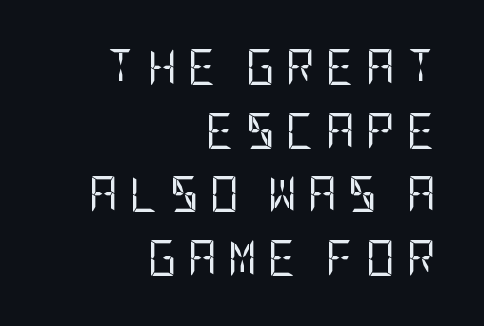
The words here are not underlined. Nothing heavy about these letters — not bold at all. I'd call this a sans setting — the letters go barefoot. Caption: expanded tracking, letters set apart. The lines are quadded right. The lettering holds an erect, upright posture throughout.
